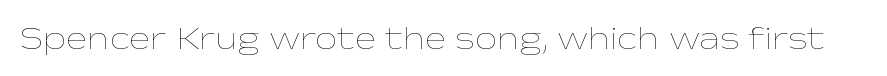
The image shows 32 px thin, wide type, upright; set normal letter spacing, not underlined; low stroke contrast and a medium x-height.
